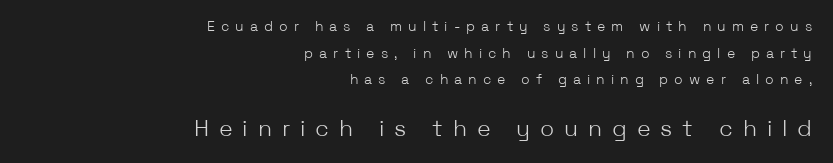
Q: Is the text bold? A: No.
Q: Is the text italic (slanted)? A: No, it is upright.
Q: Is the text underlined? A: No.
Q: How is the paragraph aligned? A: Right-aligned.
Q: Is the spacing between letters normal or unusually wide? A: Unusually wide.
Q: Is the spacing between lines tight, normal or loose? A: Loose.
Q: Which block of text is set in a larger size, the first (top) or the second (bottom)? A: The second (bottom) one.
